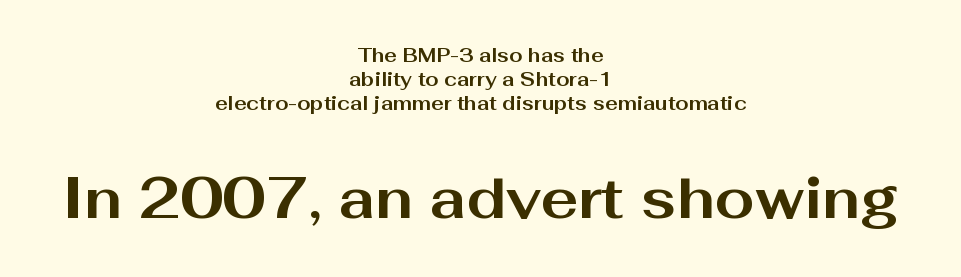
The block of text has a typical density, with ordinary space between rows. Clear beneath every line of the passage. The face used here has the dense, thick strokes of a bold. I'd call this a sans setting — the letters go barefoot.
